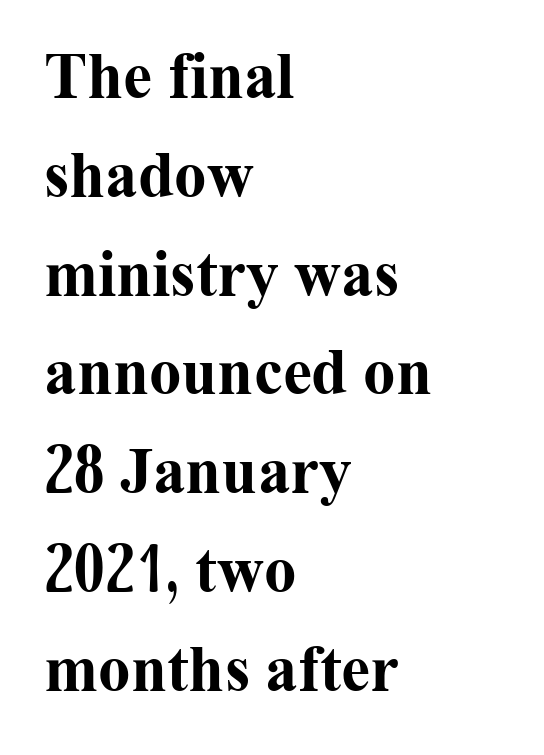
The image shows 65 px bold serif type, upright; set left-aligned, normal line spacing (1.52x), normal letter spacing, not underlined; medium stroke contrast and a medium x-height.
